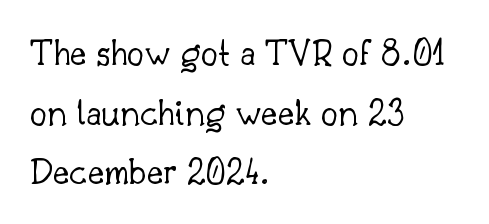
Q: Is the text bold? A: No.
Q: Is the text italic (slanted)? A: No, it is upright.
Q: Is the text underlined? A: No.
Q: How is the paragraph aligned? A: Left-aligned.
Q: Is the spacing between letters normal or unusually wide? A: Normal.
Q: Is the spacing between lines tight, normal or loose? A: Normal.
Q: Width (condensed, normal, or wide)? A: Normal.
Q: Stroke contrast? A: Low.
Q: x-height? A: Small.
Q: Monospaced? A: No.
